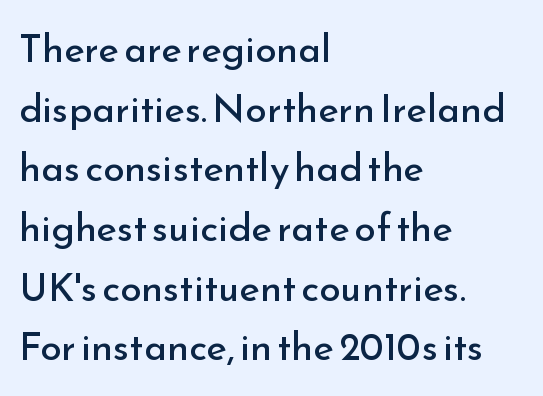
{"serif": "no", "italic": "no", "bold": "no", "weight": "regular", "width": "normal", "stroke_contrast": "low", "x_height": "small", "monospaced": "no", "underline": "no", "align": "left", "line_spacing": "normal", "line_spacing_ratio": 1.53, "letter_spacing": "normal", "letter_spacing_em": 0.0, "glyph_px": 39}
